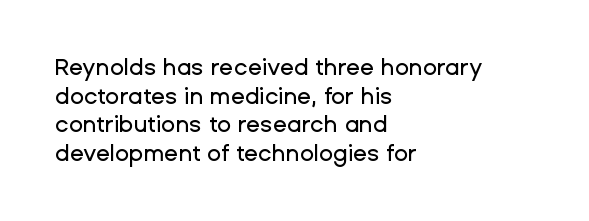
The image shows 23 px text type, upright; set left-aligned, line spacing 1.24x, normal letter spacing, not underlined.
